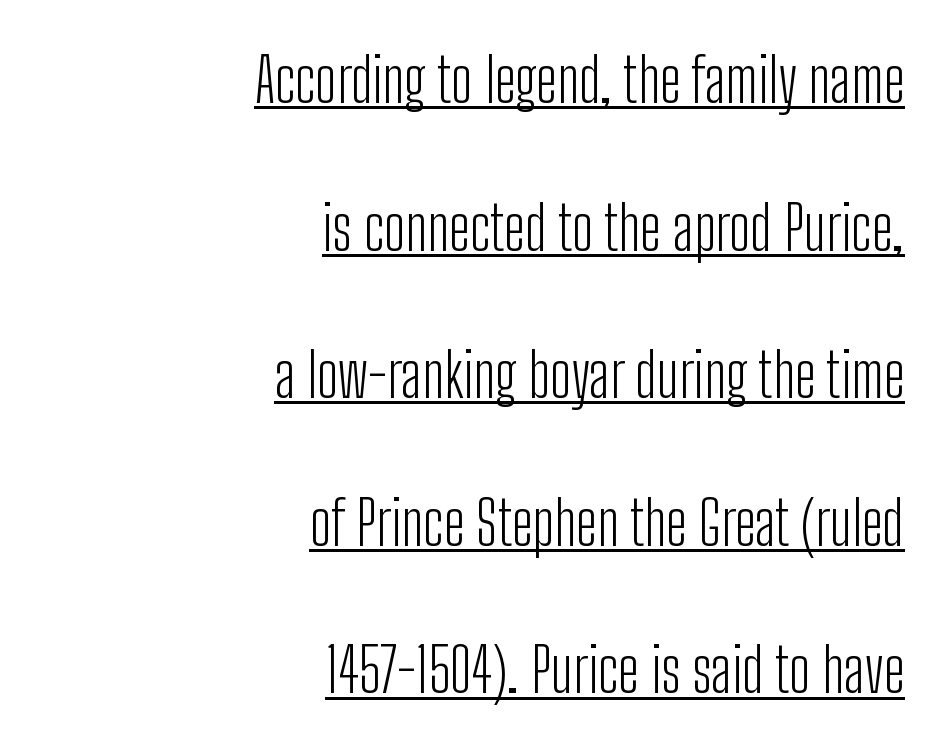
Short and long lines alike share a common ending point at right. The lettering holds an erect, upright posture throughout. The gaps between neighbouring characters are ordinary and unremarkable. Think standard paragraph weight, or any step lighter than that.
